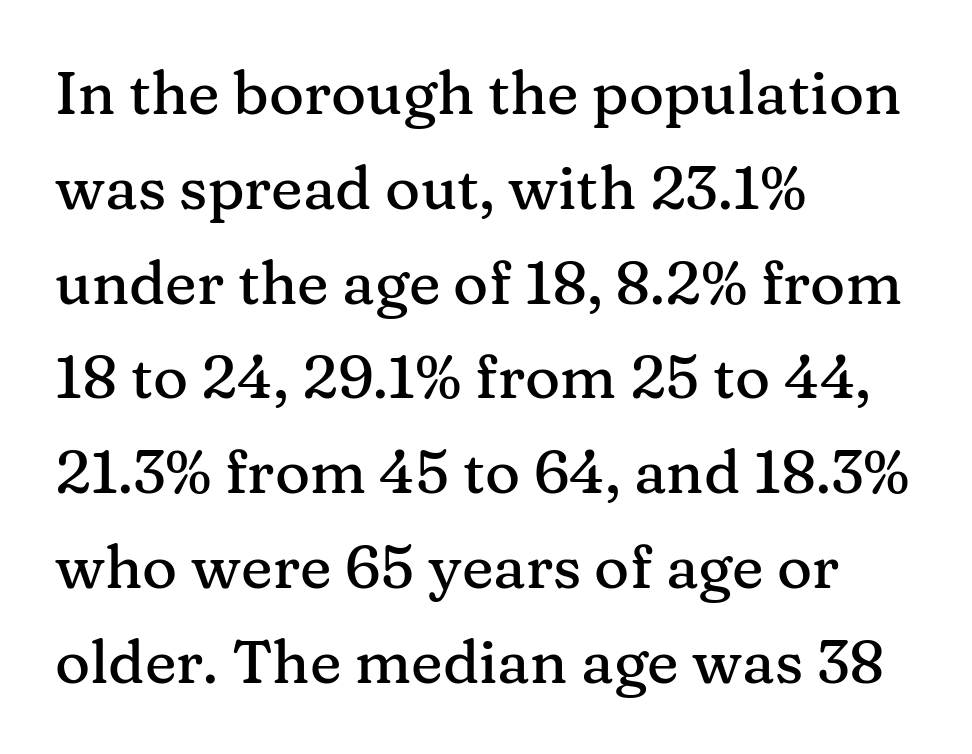
The image shows 60 px serif type, upright; set left-aligned, normal line spacing (1.58x), normal letter spacing, not underlined; medium stroke contrast and a medium x-height.
